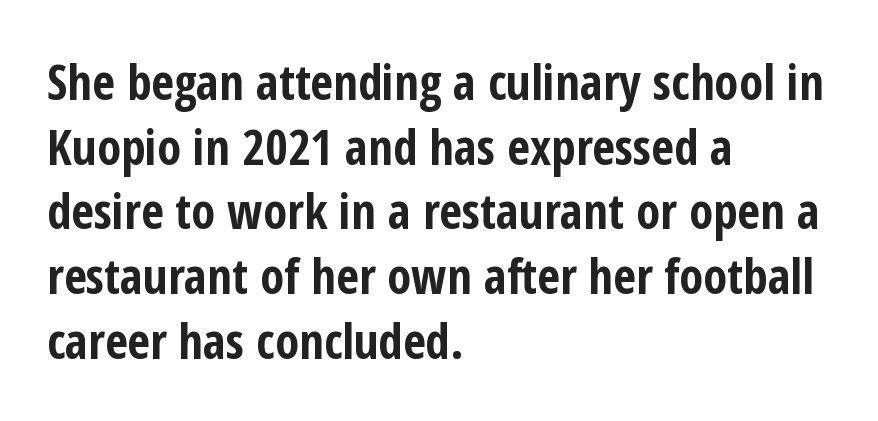
Look at the stroke-to-counter ratio: heavy, a bold. Vertical spacing — default. The letters stand upright; this is a roman face. Font category for this specimen: sans-serif.
